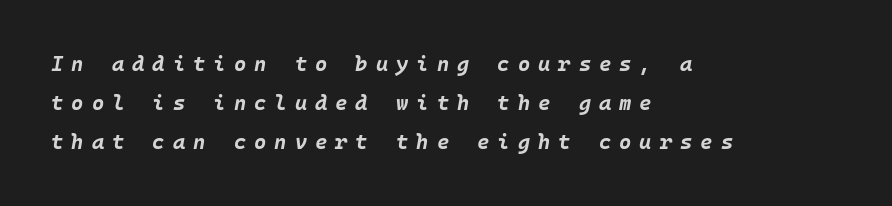
Q: Is the text bold? A: Yes.
Q: Is the text italic (slanted)? A: Yes, it leans right by about 10 degrees.
Q: Is the text underlined? A: No.
Q: How is the paragraph aligned? A: Left-aligned.
Q: Is the spacing between letters normal or unusually wide? A: Unusually wide.
